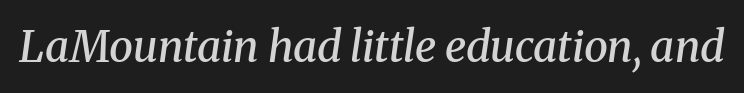
Q: Is the text bold? A: Semi-bold.
Q: Is the text italic (slanted)? A: Yes, it leans right by about 8 degrees.
Q: Is the typeface a serif or a sans-serif typeface? A: Serif.
Q: Is the text underlined? A: No.
Q: Is the spacing between letters normal or unusually wide? A: Normal.
Q: Width (condensed, normal, or wide)? A: Normal.
Q: Stroke contrast? A: Medium.
Q: x-height? A: Medium.
Q: Monospaced? A: No.
